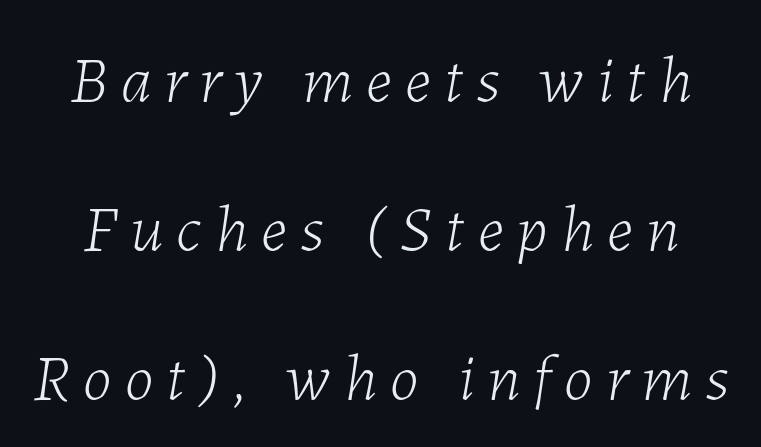
Q: Is the text bold? A: No.
Q: Is the text italic (slanted)? A: Yes, it leans right by about 7 degrees.
Q: Is the text underlined? A: No.
Q: Is the spacing between letters normal or unusually wide? A: Unusually wide.
Q: Is the spacing between lines tight, normal or loose? A: Loose.
Q: Width (condensed, normal, or wide)? A: Normal.
Q: Stroke contrast? A: Low.
Q: x-height? A: Medium.
Q: Monospaced? A: No.
